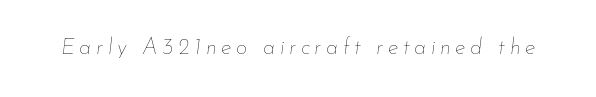
The rendering inserts visible extra space after every character. No word sits above an underline. Slant detected: the letters are inclined. The passage shown is not bold in any degree.
